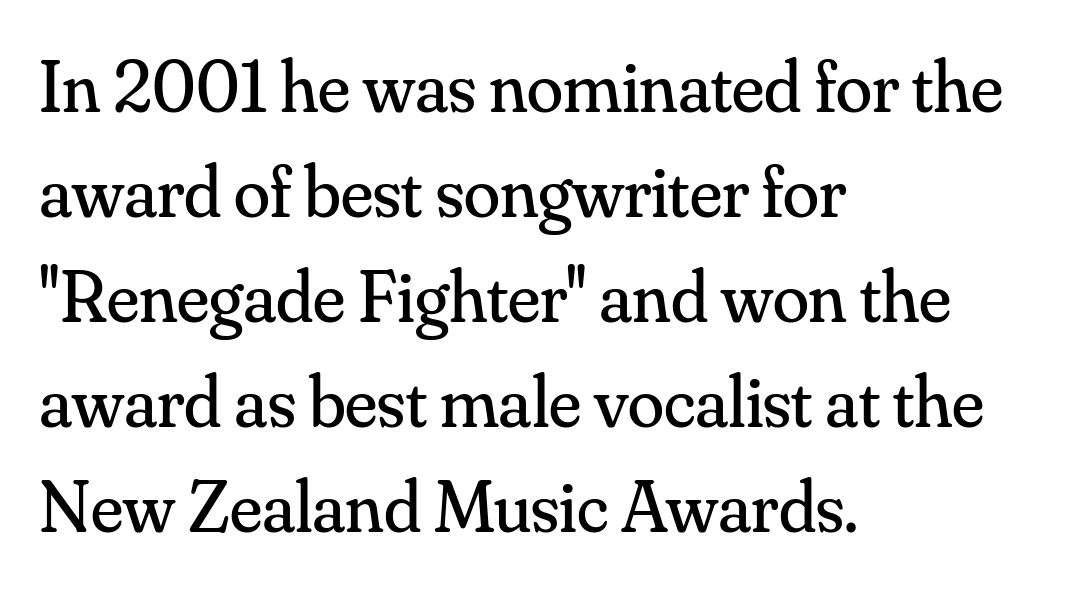
The image shows 74 px regular-weight serif type, upright; set left-aligned, normal line spacing (1.42x), normal letter spacing, not underlined; medium stroke contrast and a small x-height.
